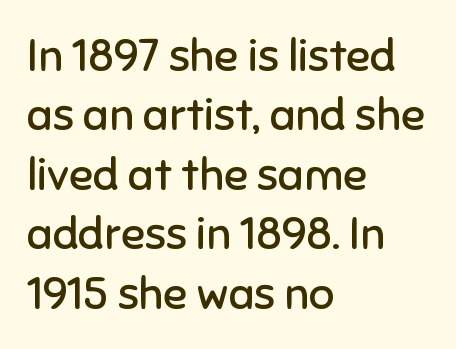
{"serif": "no", "italic": "no", "bold": "no", "weight": "regular", "width": "normal", "stroke_contrast": "low", "x_height": "medium", "monospaced": "no", "underline": "no", "align": "left", "line_spacing": "normal", "line_spacing_ratio": 1.32, "letter_spacing": "normal", "letter_spacing_em": 0.0, "glyph_px": 45}
